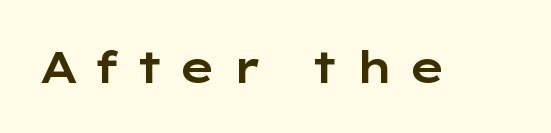
Vertical strokes here are truly vertical. In terms of letterspacing, this is a distinctly airy, spread setting. Note: no serifs on the glyphs. Type without underlining.
